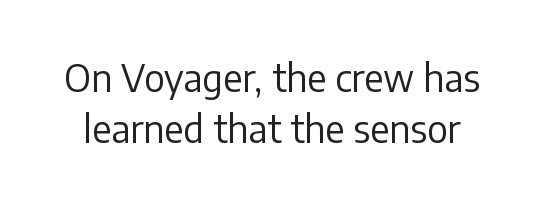
Posture: straight, roman, zero tilt. These lines are rendered in a variable-pitch font. This is sans-serif lettering, the kind often seen on screens and signage. The baseline area is clear.
